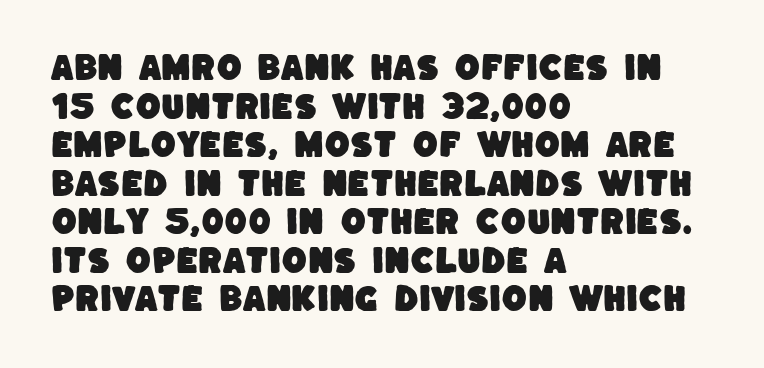
These lines are composed in type without serifs. One-word summary of the alignment: left. Check under the words: just untouched page. Inter-character spacing is left at the font's built-in metrics. The face used here is proportionally spaced, like ordinary book or web type. The vertical gap from one line to the next is medium.
